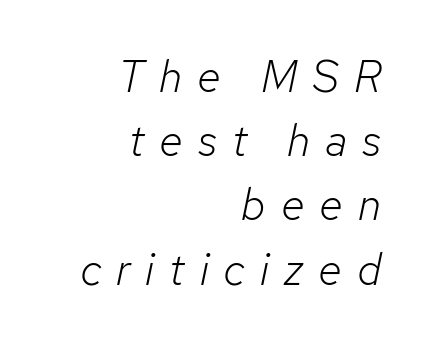
The image shows 44 px light type, italic (leaning right); set right-aligned, normal line spacing (1.46x), unusually wide letter spacing (+0.34 em), not underlined; low stroke contrast and a medium x-height.
